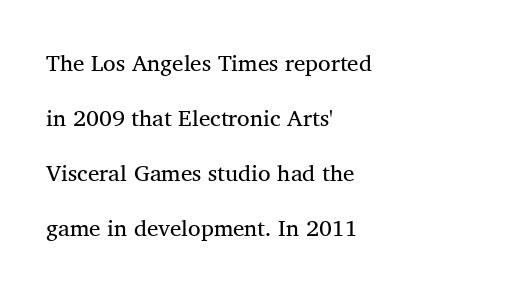
Q: Is the text bold? A: No.
Q: Is the text italic (slanted)? A: No, it is upright.
Q: Is the text underlined? A: No.
Q: How is the paragraph aligned? A: Left-aligned.
Q: Is the spacing between letters normal or unusually wide? A: Normal.
Q: Is the spacing between lines tight, normal or loose? A: Loose.
